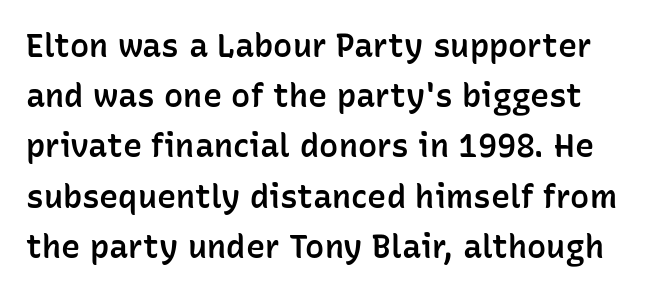
Grotesque or geometric, the face here clearly has no serifs. Descenders are the only things crossing below the line. Does the lettering tilt? It doesn't — this is upright. The line-height multiplier appears to be the usual default. Students, note that the glyphs here touch the page at normal intervals.
